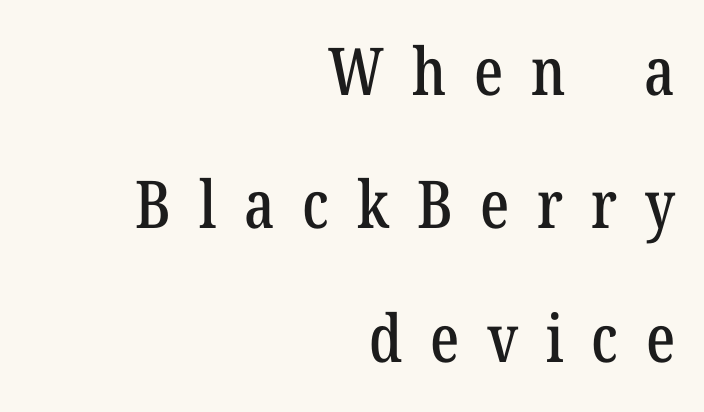
The image shows 66 px condensed serif type, upright; set right-aligned, loose line spacing (2.02x), unusually wide letter spacing (+0.42 em), not underlined; low stroke contrast and a medium x-height.
